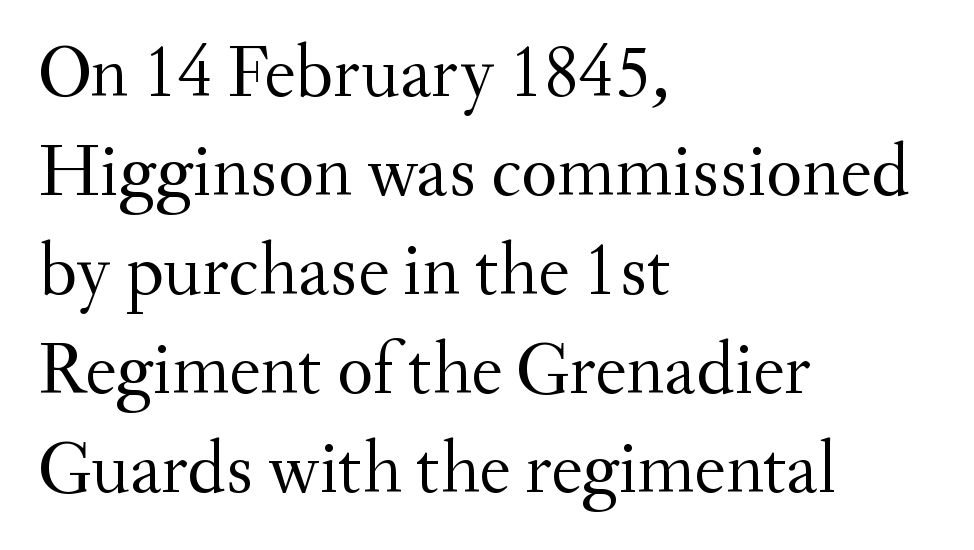
{"serif": "yes", "italic": "no", "bold": "no", "weight": "regular", "width": "normal", "stroke_contrast": "medium", "x_height": "small", "monospaced": "no", "underline": "no", "align": "left", "line_spacing": "normal", "line_spacing_ratio": 1.32, "letter_spacing": "normal", "letter_spacing_em": 0.0, "glyph_px": 75}
